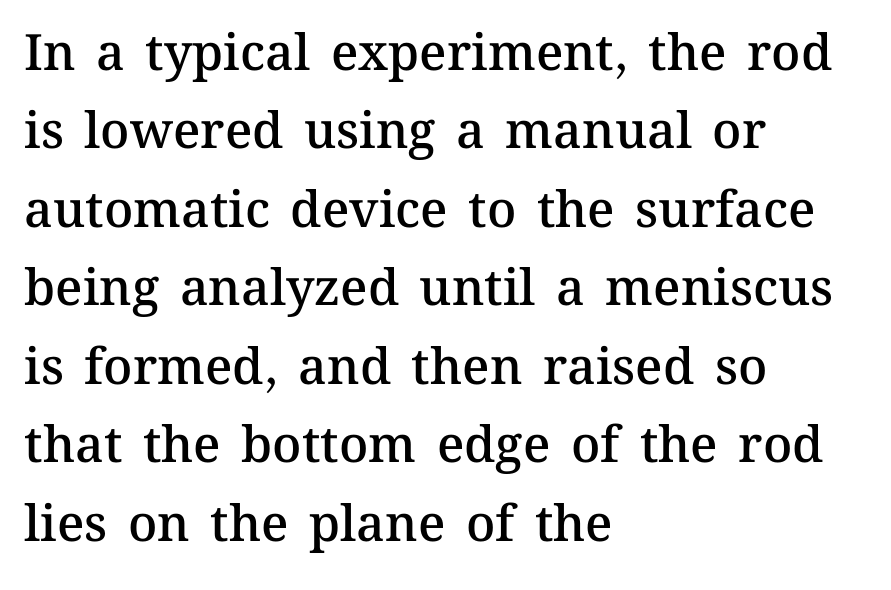
{"italic": "no", "bold": "semi", "weight": "semibold", "width": "normal", "stroke_contrast": "medium", "x_height": "medium", "monospaced": "no", "underline": "no", "align": "left", "line_spacing": "normal", "line_spacing_ratio": 1.57, "letter_spacing": "normal", "letter_spacing_em": 0.0, "glyph_px": 50}
